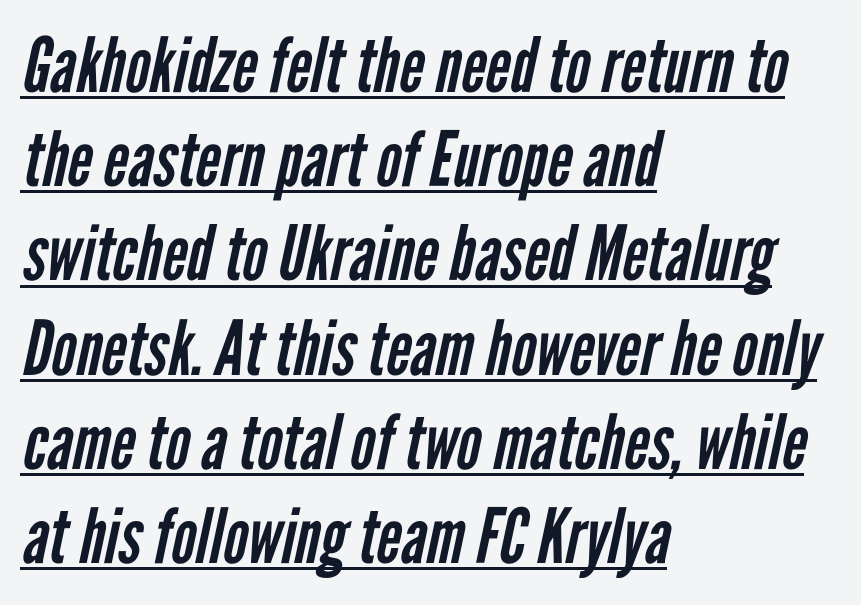
The image shows 76 px regular-weight, condensed sans-serif type; set left-aligned, line spacing 1.24x, normal letter spacing, underlined; low stroke contrast and a medium x-height.
